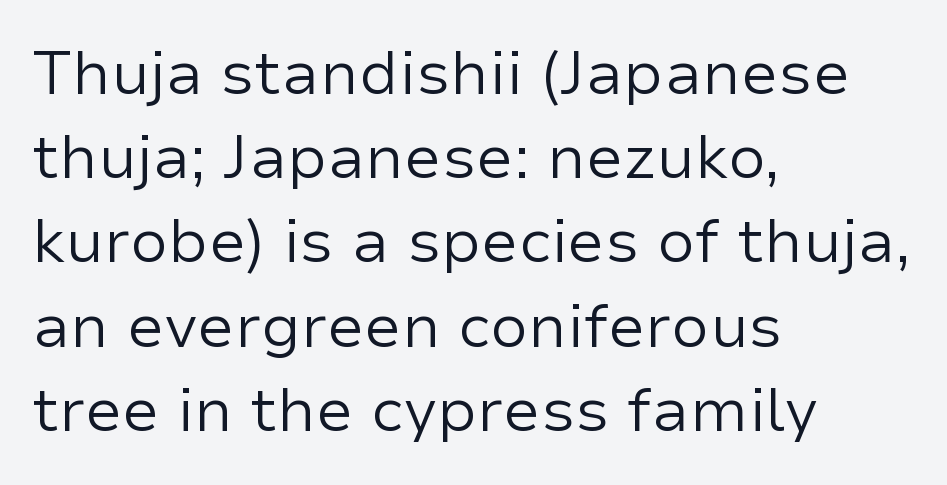
Q: Is the text bold? A: No.
Q: Is the text italic (slanted)? A: No, it is upright.
Q: Is the typeface a serif or a sans-serif typeface? A: Sans-serif.
Q: Is the text underlined? A: No.
Q: How is the paragraph aligned? A: Left-aligned.
Q: Is the spacing between letters normal or unusually wide? A: Normal.
Q: Is the spacing between lines tight, normal or loose? A: Normal.
Q: Width (condensed, normal, or wide)? A: Normal.
Q: Stroke contrast? A: Low.
Q: x-height? A: Medium.
Q: Monospaced? A: No.
